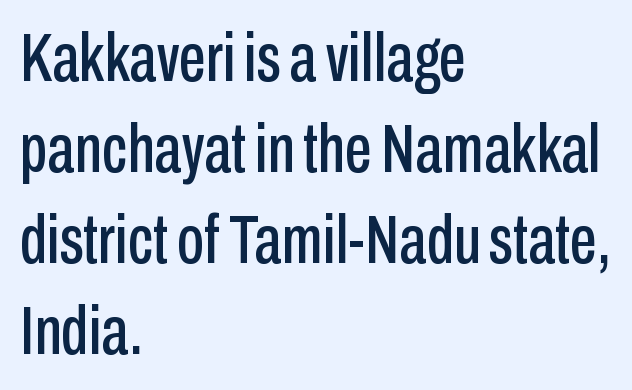
The image shows 69 px condensed sans-serif type, upright; set left-aligned, normal line spacing (1.32x), normal letter spacing, not underlined; low stroke contrast and a medium x-height.
